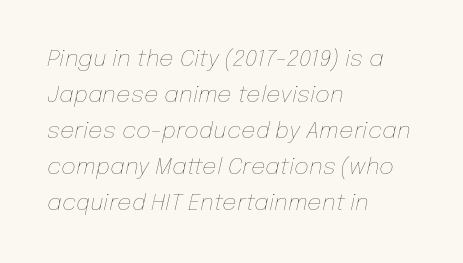
Q: Is the text bold? A: No.
Q: Is the text italic (slanted)? A: Yes, it leans right by about 12 degrees.
Q: Is the text underlined? A: No.
Q: How is the paragraph aligned? A: Left-aligned.
Q: Is the spacing between letters normal or unusually wide? A: Normal.
Q: Is the spacing between lines tight, normal or loose? A: Normal.
